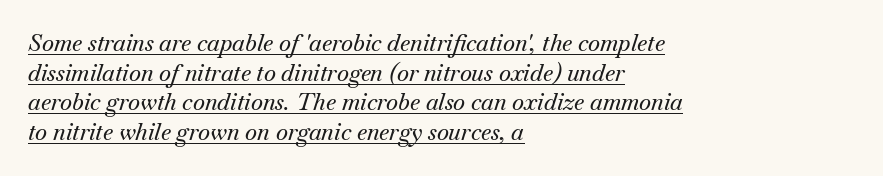
Does a line run under the words? Yes, clearly. Evenly set lines give the paragraph a standard silhouette. The gaps between neighbouring characters are ordinary and unremarkable. The letters are slanted; this is an italic face. Caption: multi-line text, flush left, ragged right.
